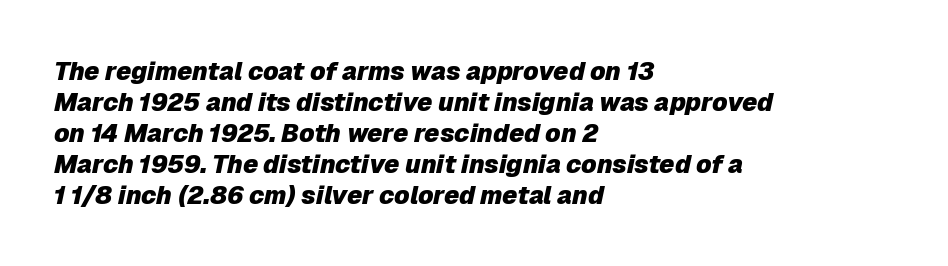
The image shows 25 px bold type, italic (leaning right); set left-aligned, line spacing 1.24x, normal letter spacing, not underlined.
